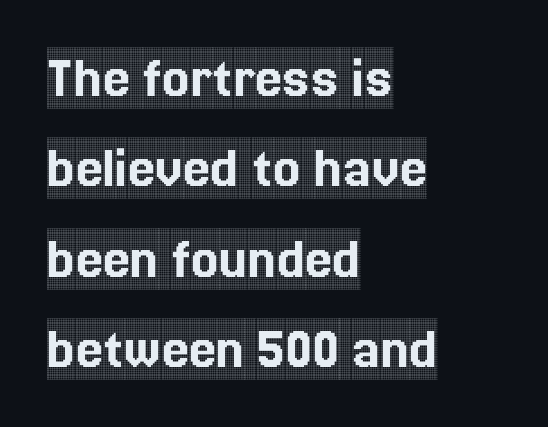
The image shows 61 px condensed serif type, upright; set left-aligned, normal line spacing (1.48x), normal letter spacing, not underlined; a large x-height.
